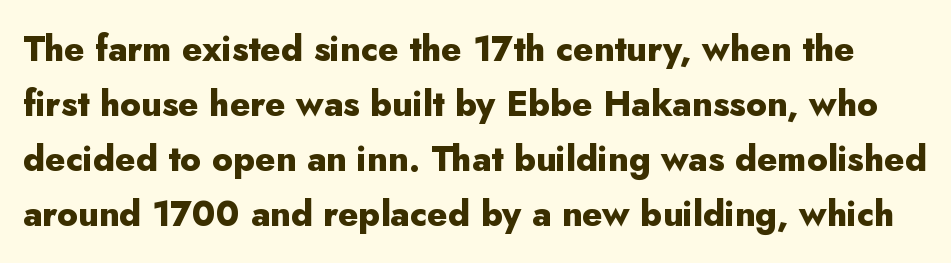
The image shows 35 px heavy sans-serif type, upright; set normal line spacing (1.57x), normal letter spacing, not underlined; low stroke contrast and a small x-height.
